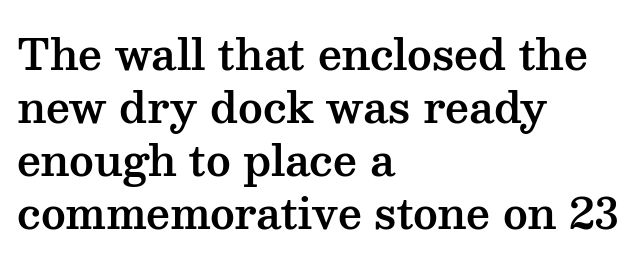
Honestly, the letter spacing is just normal — you wouldn't notice it. Typeset ragged right — the left edge is the straight one. The letters stand straight up with perfectly vertical stems. The line-height multiplier appears to be the usual default.
